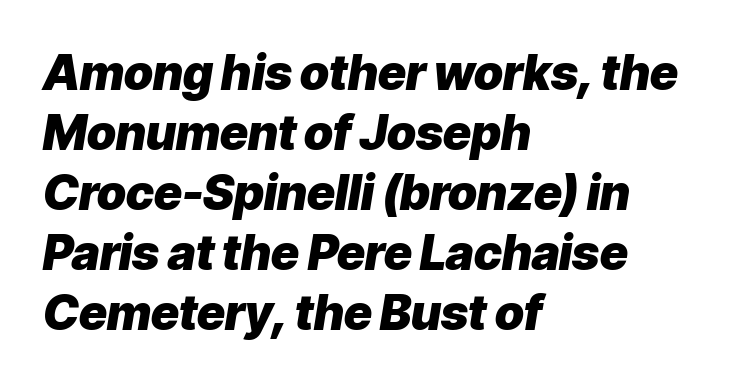
The image shows 48 px heavy type, italic (leaning right); set left-aligned, normal line spacing (1.25x), normal letter spacing, not underlined; low stroke contrast and a medium x-height.
